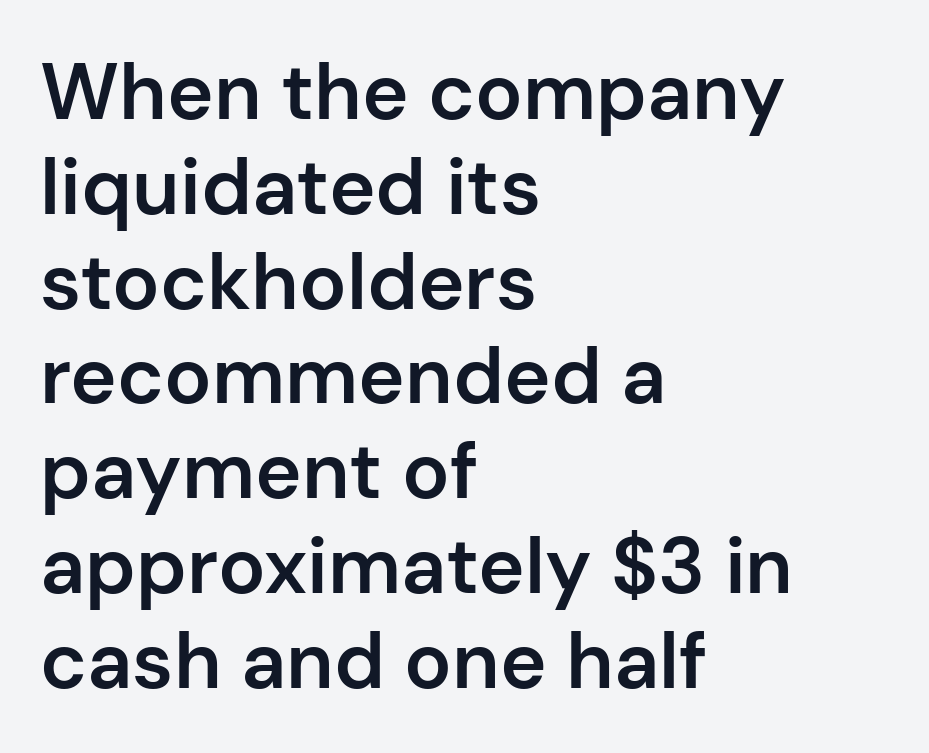
Line beginnings align vertically; line endings do not. The passage shown is not underscored anywhere. A semibold gives these letters moderate extra thickness, short of bold. Each word holds together tightly as a unit, with standard inter-letter gaps. Look at the bottom of the vertical strokes: they stop flat, with no serifs.
